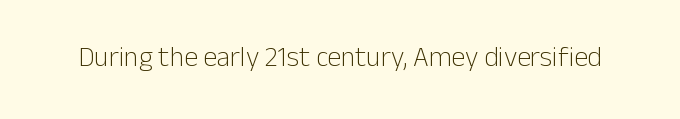
The letters stand straight up with perfectly vertical stems. Decoration check: the copy has no underline. Weight: not bold — regular or lighter. Letter spacing: default.
